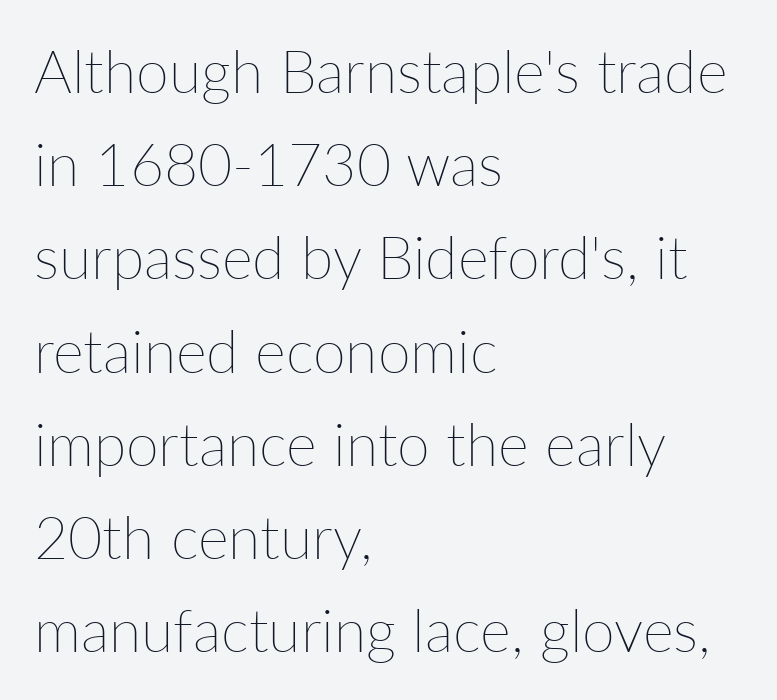
The image shows 59 px thin type, upright; set left-aligned, normal line spacing (1.58x), normal letter spacing, not underlined; low stroke contrast and a medium x-height.
